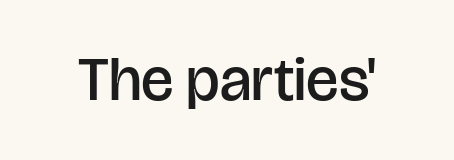
The image shows 61 px semibold sans-serif type, upright; set normal letter spacing, not underlined; low stroke contrast and a large x-height.
